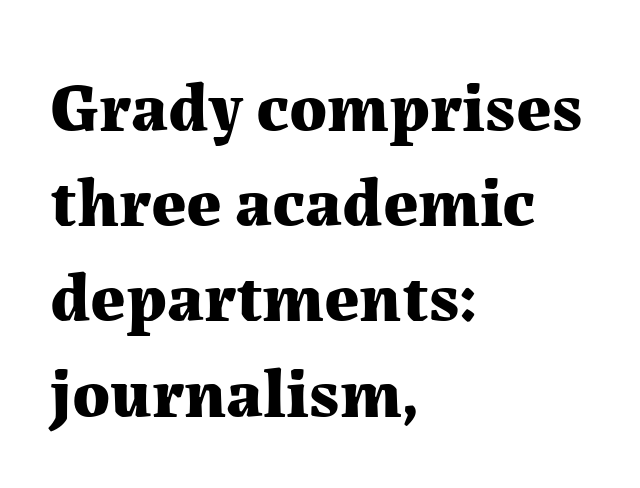
{"serif": "yes", "italic": "no", "bold": "yes", "weight": "bold", "width": "normal", "stroke_contrast": "medium", "x_height": "medium", "monospaced": "no", "underline": "no", "align": "left", "line_spacing": "normal", "line_spacing_ratio": 1.36, "letter_spacing": "normal", "letter_spacing_em": 0.0, "glyph_px": 70}
